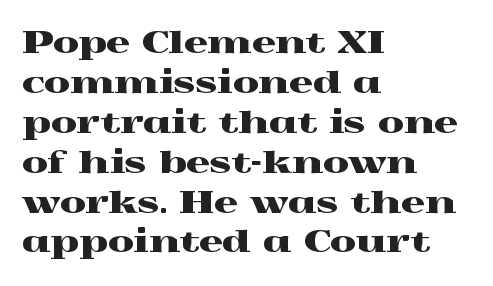
The image shows 30 px wide serif type, upright; set left-aligned, normal line spacing (1.33x), normal letter spacing, not underlined; a medium x-height.
